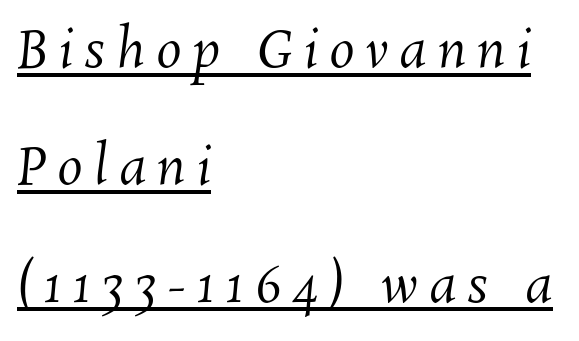
{"bold": "no", "weight": "regular", "width": "normal", "stroke_contrast": "medium", "x_height": "medium", "monospaced": "no", "underline": "yes", "align": "left", "line_spacing": "loose", "line_spacing_ratio": 2.3, "letter_spacing": "wide", "letter_spacing_em": 0.22, "glyph_px": 51}
